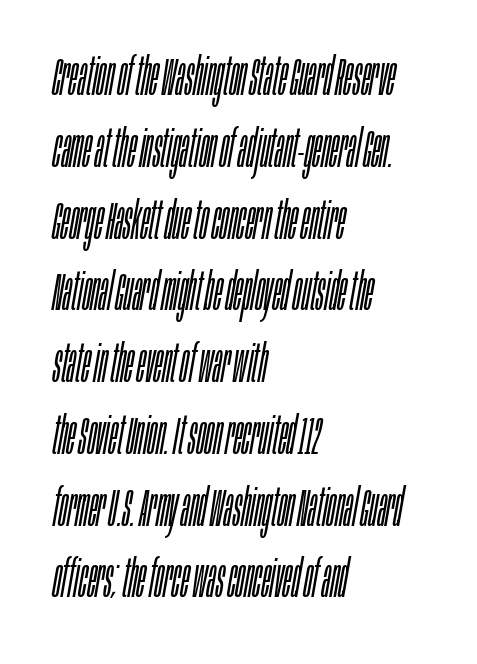
What stands out about the letter spacing? Nothing — it is the standard amount. This sample has the flowing, uneven cadence of proportional lettering. The strokes carry an ordinary text weight at most. The specimen reads as italic at a glance. What's the leading like? Ordinary, nothing unusual. The compositor pushed each line to the left boundary.
